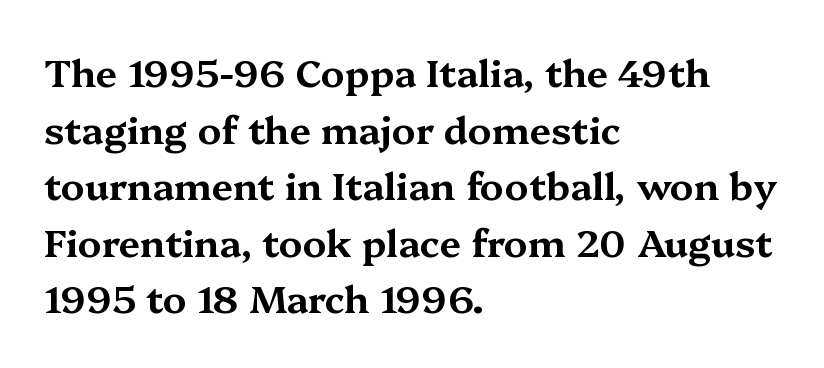
{"serif": "yes", "italic": "no", "width": "wide", "stroke_contrast": "medium", "x_height": "medium", "monospaced": "no", "underline": "no", "align": "left", "line_spacing": "normal", "line_spacing_ratio": 1.49, "letter_spacing": "normal", "letter_spacing_em": 0.0, "glyph_px": 38}
